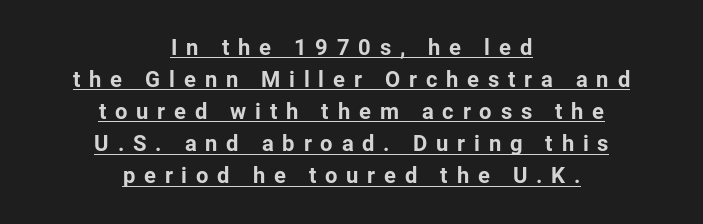
Q: Is the text bold? A: Yes.
Q: Is the text italic (slanted)? A: No, it is upright.
Q: Is the text underlined? A: Yes.
Q: How is the paragraph aligned? A: Centered.
Q: Is the spacing between letters normal or unusually wide? A: Unusually wide.
Q: Is the spacing between lines tight, normal or loose? A: Normal.
